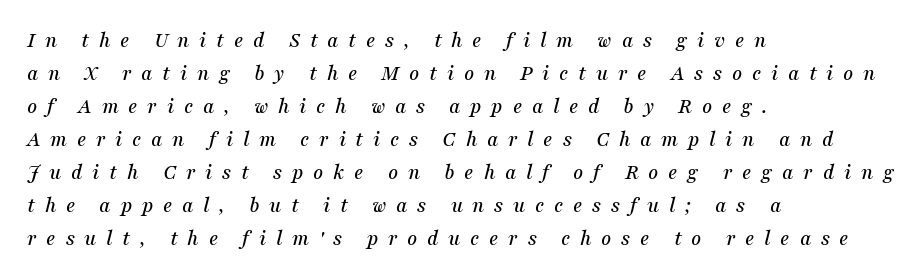
{"italic": "yes", "lean": "right", "slant_degrees": 16, "underline": "no", "align": "left", "line_spacing": "normal", "line_spacing_ratio": 1.5, "letter_spacing": "wide", "letter_spacing_em": 0.44, "glyph_px": 22}
